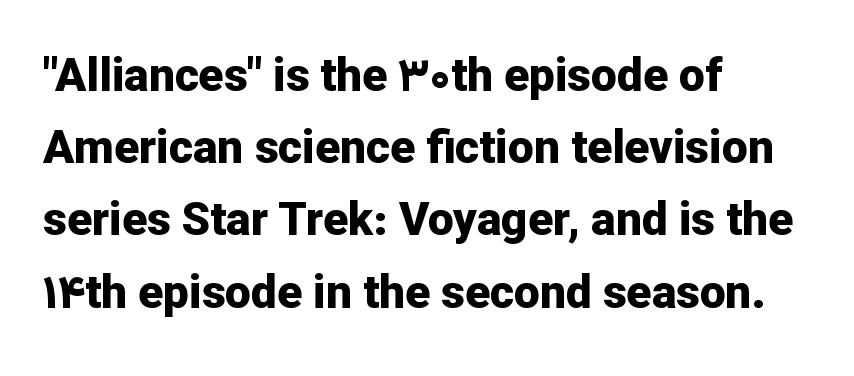
Do the letters lean? They stand straight. The text was rendered using a sans face with plain stroke endings. Has an underline been added? It has not. The letters are bold, with thick, heavy strokes.
